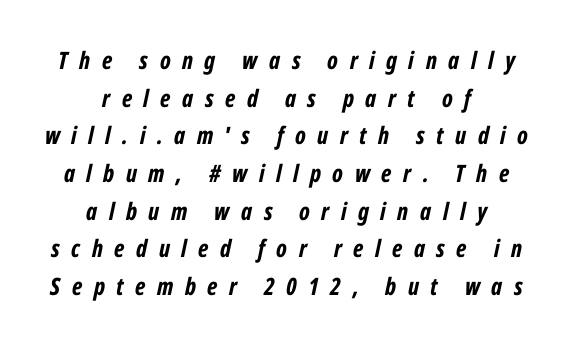
Q: Is the text bold? A: Yes.
Q: Is the text italic (slanted)? A: Yes, it leans right by about 12 degrees.
Q: Is the text underlined? A: No.
Q: How is the paragraph aligned? A: Centered.
Q: Is the spacing between letters normal or unusually wide? A: Unusually wide.
Q: Is the spacing between lines tight, normal or loose? A: Normal.
